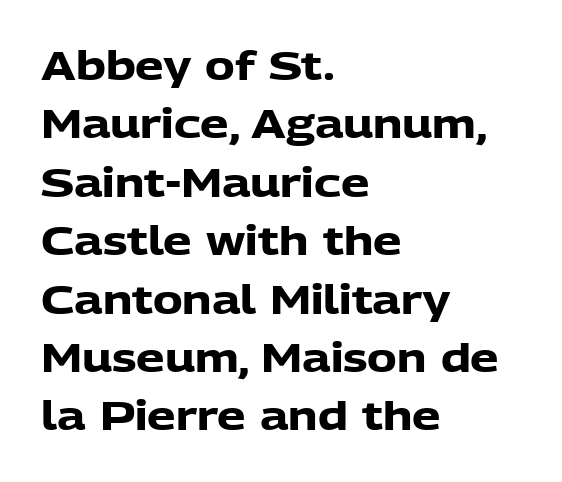
The image shows 40 px heavy sans-serif type, upright; set left-aligned, normal line spacing (1.46x), normal letter spacing, not underlined; low stroke contrast and a medium x-height.
